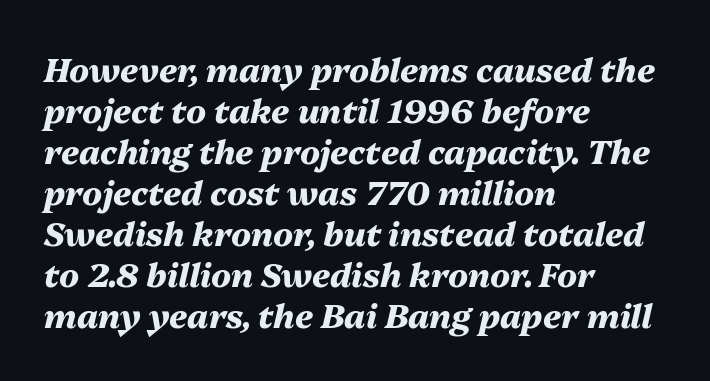
The image shows 33 px heavy type, italic (leaning right); set left-aligned, line spacing 1.24x, normal letter spacing, not underlined; medium stroke contrast and a medium x-height.
